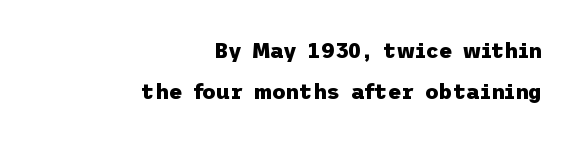
Q: Is the text bold? A: Yes.
Q: Is the text italic (slanted)? A: No, it is upright.
Q: Is the text underlined? A: No.
Q: How is the paragraph aligned? A: Right-aligned.
Q: Is the spacing between letters normal or unusually wide? A: Normal.
Q: Is the spacing between lines tight, normal or loose? A: Loose.
